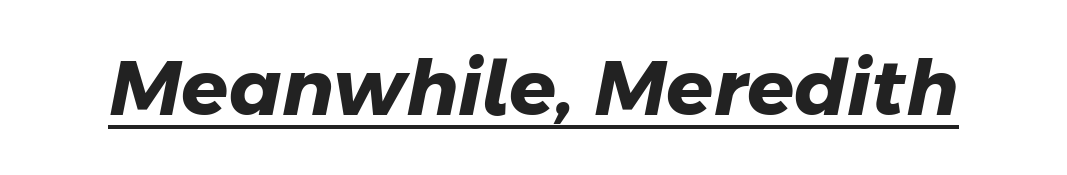
Q: Is the text bold? A: Yes.
Q: Is the typeface a serif or a sans-serif typeface? A: Sans-serif.
Q: Is the text underlined? A: Yes.
Q: Is the spacing between letters normal or unusually wide? A: Normal.
Q: Width (condensed, normal, or wide)? A: Normal.
Q: Stroke contrast? A: Low.
Q: x-height? A: Medium.
Q: Monospaced? A: No.
